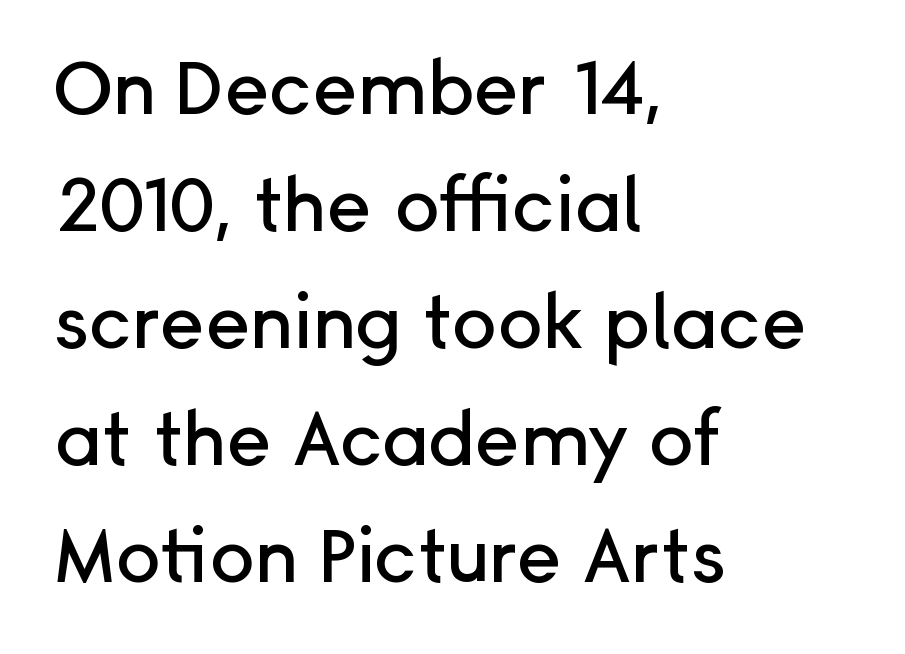
Unlike a traditional serif, this face leaves its strokes unadorned. A bare baseline throughout the passage. Character widths vary here, with narrow letters taking less room than wide ones. Every row of glyphs begins at an identical x-position on the left. Quick note: interline space is typical.
